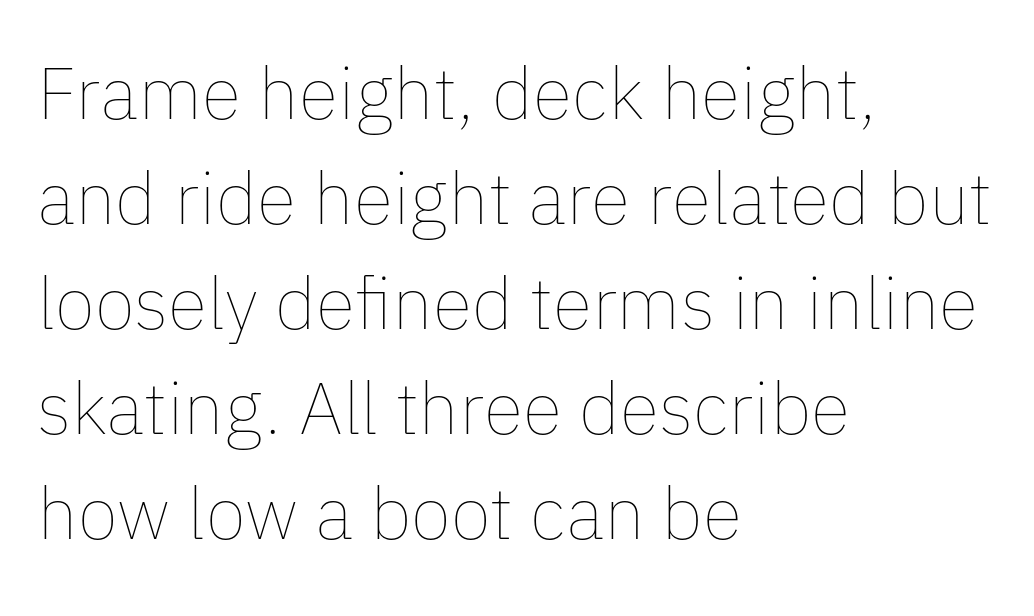
Q: Is the text bold? A: No.
Q: Is the text italic (slanted)? A: No, it is upright.
Q: Is the text underlined? A: No.
Q: How is the paragraph aligned? A: Left-aligned.
Q: Is the spacing between letters normal or unusually wide? A: Normal.
Q: Is the spacing between lines tight, normal or loose? A: Normal.
Q: Width (condensed, normal, or wide)? A: Normal.
Q: Stroke contrast? A: Low.
Q: x-height? A: Medium.
Q: Monospaced? A: No.
